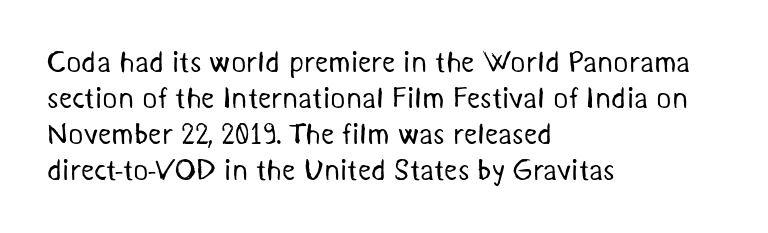
Q: Is the text bold? A: No.
Q: Is the typeface a serif or a sans-serif typeface? A: Sans-serif.
Q: Is the text underlined? A: No.
Q: How is the paragraph aligned? A: Left-aligned.
Q: Is the spacing between letters normal or unusually wide? A: Normal.
Q: Width (condensed, normal, or wide)? A: Normal.
Q: Stroke contrast? A: Medium.
Q: x-height? A: Medium.
Q: Monospaced? A: No.
